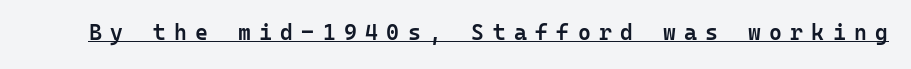
{"italic": "no", "bold": "semi", "underline": "yes", "letter_spacing": "wide", "letter_spacing_em": 0.38, "glyph_px": 22}
